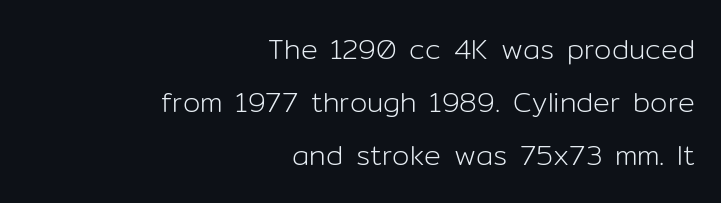
{"serif": "no", "italic": "no", "bold": "no", "weight": "light", "width": "normal", "stroke_contrast": "low", "x_height": "medium", "monospaced": "no", "underline": "no", "align": "right", "line_spacing_ratio": 1.89, "letter_spacing": "normal", "letter_spacing_em": 0.0, "glyph_px": 28}
